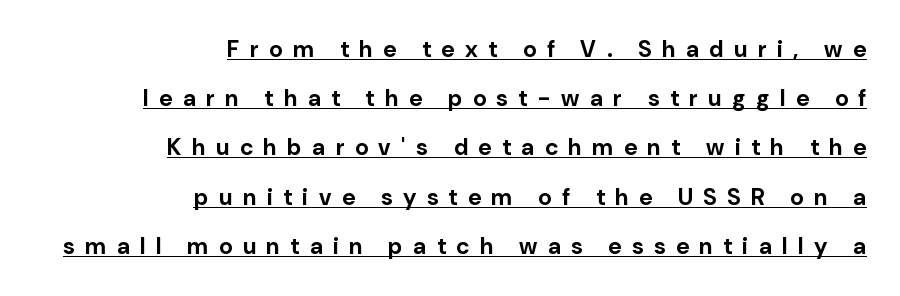
{"italic": "no", "bold": "yes", "underline": "yes", "align": "right", "line_spacing": "loose", "line_spacing_ratio": 2.14, "letter_spacing": "wide", "letter_spacing_em": 0.46, "glyph_px": 23}
